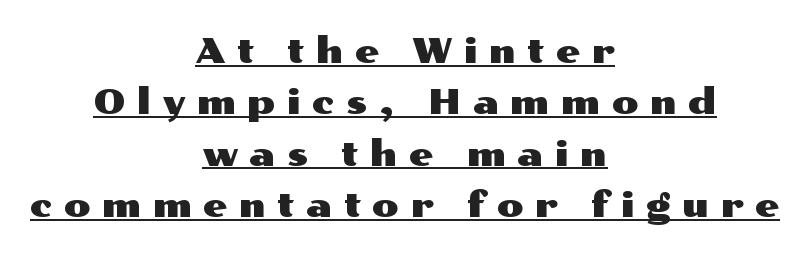
A typesetter would call this proportional, since set widths differ per character. The passage shown stacks its lines at a standard gap. Look at the bottom of the vertical strokes: they stop flat, with no serifs. A continuous stroke trails under the words, as in a hyperlink. It's the straight-up-and-down kind of type.
